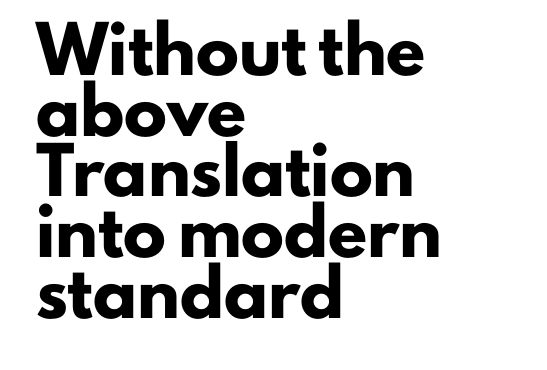
The image shows 43 px heavy sans-serif type, upright; set left-aligned, normal line spacing (1.41x), normal letter spacing, not underlined; low stroke contrast and a small x-height.
